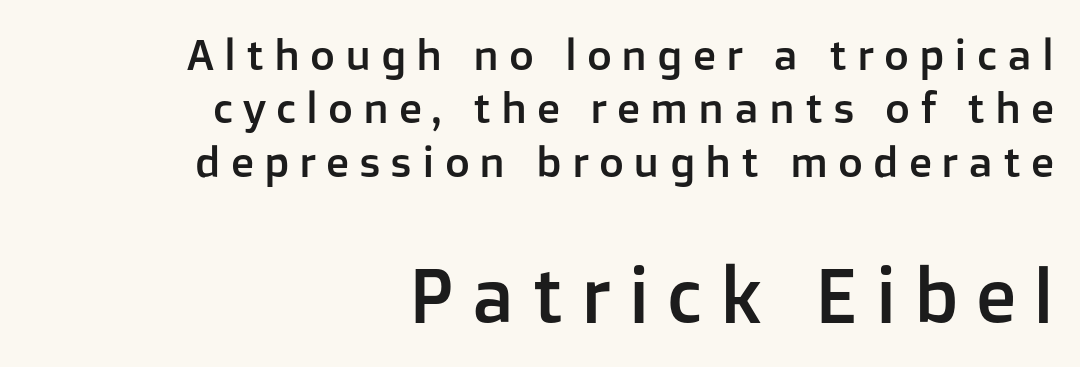
The image shows 75 px sans-serif type, upright; set right-aligned, line spacing 1.24x, unusually wide letter spacing (+0.23 em), not underlined; the second (bottom) block is 1.74x larger; low stroke contrast and a medium x-height.
